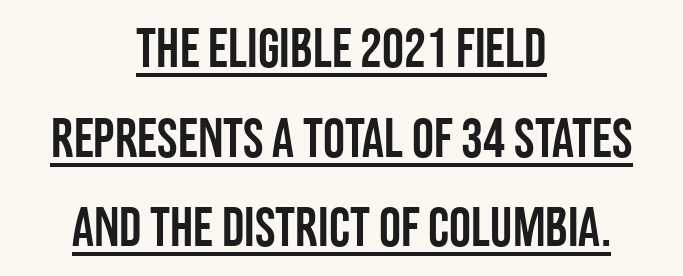
The image shows 55 px condensed sans-serif type, upright; set centered, normal line spacing (1.63x), normal letter spacing, underlined; low stroke contrast and a large x-height.
